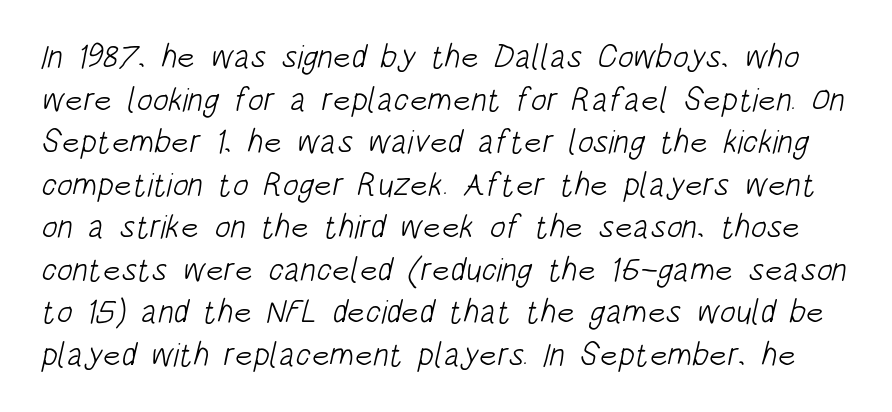
{"serif": "no", "bold": "no", "weight": "light", "width": "condensed", "stroke_contrast": "low", "x_height": "large", "monospaced": "no", "underline": "no", "line_spacing": "normal", "line_spacing_ratio": 1.29, "letter_spacing": "normal", "letter_spacing_em": 0.0, "glyph_px": 33}
